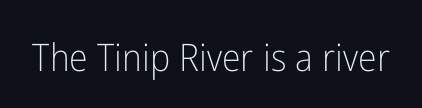
{"serif": "no", "italic": "no", "bold": "no", "weight": "light", "width": "condensed", "stroke_contrast": "low", "x_height": "medium", "monospaced": "no", "underline": "no", "letter_spacing": "normal", "letter_spacing_em": 0.0, "glyph_px": 38}
